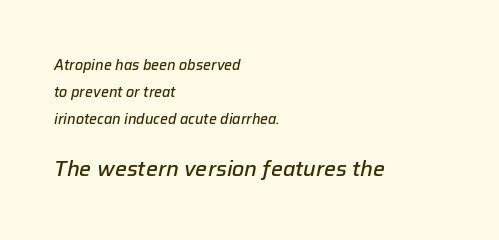
Q: Is the text bold? A: Semi-bold.
Q: Is the text italic (slanted)? A: Yes, it leans right by about 12 degrees.
Q: Is the text underlined? A: No.
Q: How is the paragraph aligned? A: Left-aligned.
Q: Is the spacing between letters normal or unusually wide? A: Normal.
Q: Is the spacing between lines tight, normal or loose? A: Loose.
Q: Which block of text is set in a larger size, the first (top) or the second (bottom)? A: The second (bottom) one.
